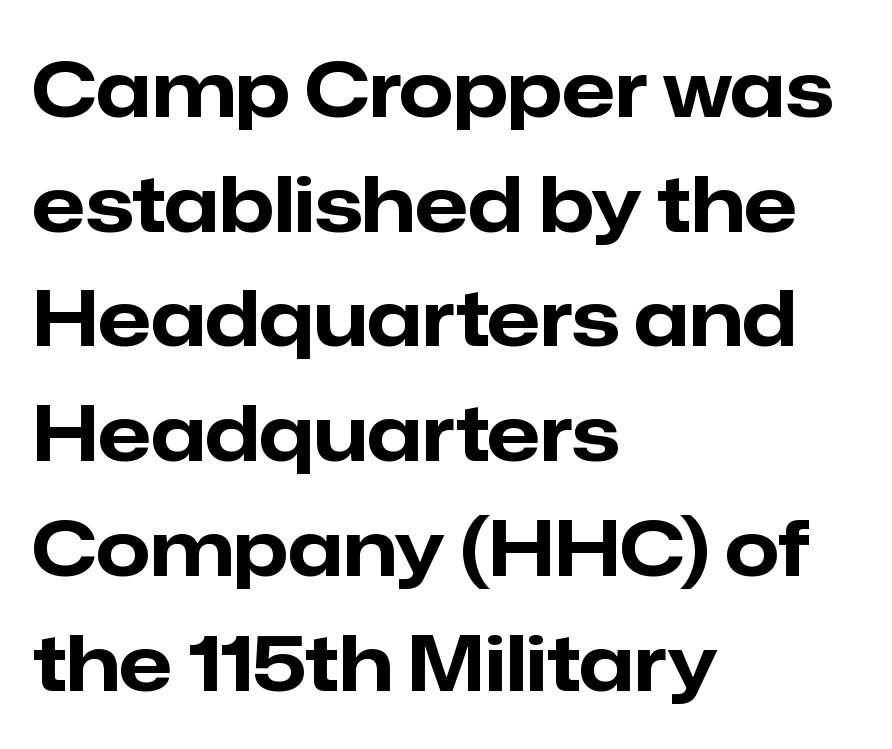
{"serif": "no", "italic": "no", "bold": "yes", "weight": "bold", "width": "normal", "stroke_contrast": "low", "x_height": "medium", "monospaced": "no", "underline": "no", "align": "left", "line_spacing": "normal", "line_spacing_ratio": 1.49, "letter_spacing": "normal", "letter_spacing_em": 0.0, "glyph_px": 77}
